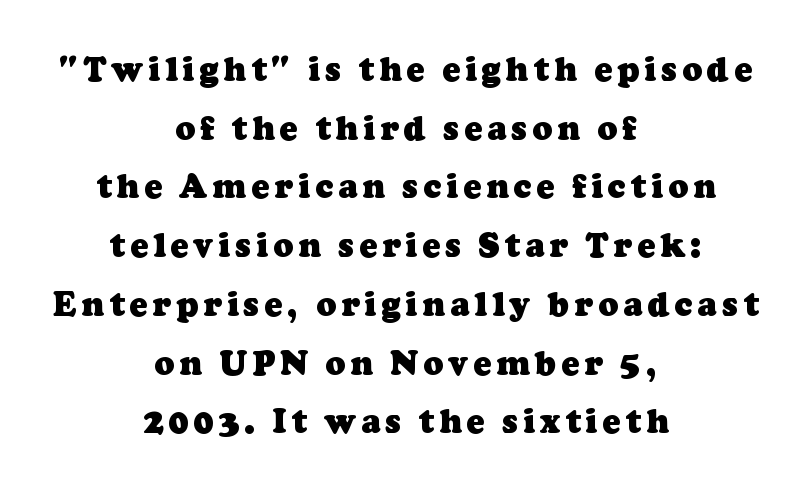
The characters look thick and weighty, a clear bold. Little horizontal feet cap the strokes, marking this as serif type. Does the copy run flush right? No — it is centered line by line. Each letter keeps its own natural width here, so spacing adapts to shape. Descender tails drop into unmarked territory.
